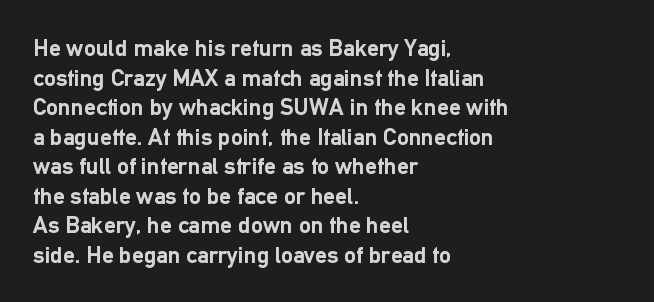
Q: Is the text bold? A: Yes.
Q: Is the text italic (slanted)? A: No, it is upright.
Q: Is the text underlined? A: No.
Q: How is the paragraph aligned? A: Left-aligned.
Q: Is the spacing between letters normal or unusually wide? A: Normal.
